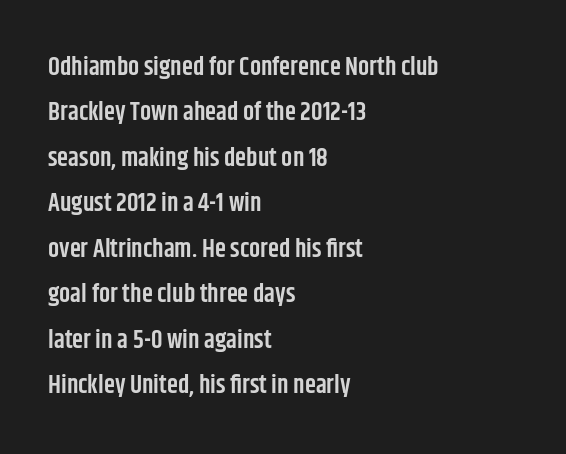
Q: Is the text bold? A: Semi-bold.
Q: Is the text italic (slanted)? A: No, it is upright.
Q: Is the text underlined? A: No.
Q: How is the paragraph aligned? A: Left-aligned.
Q: Is the spacing between letters normal or unusually wide? A: Normal.
